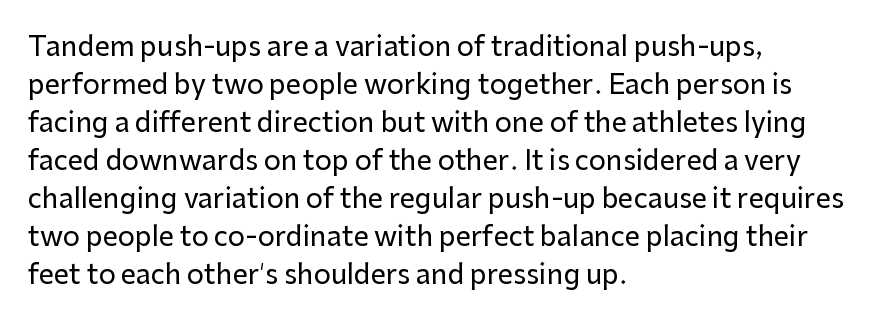
Every stem runs plumb, perpendicular to the baseline. No extra tracking has been applied to these lines. Students, observe: this is what conventionally led text looks like. The rendering anchors every line to the left-hand side. Just letters on the line, the space beneath them empty.
